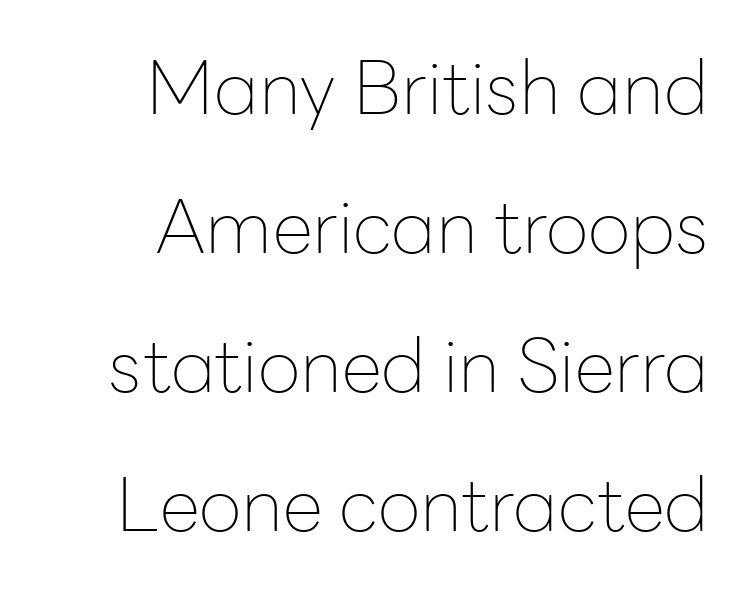
The image shows 74 px thin sans-serif type, upright; set right-aligned, line spacing 1.88x, normal letter spacing, not underlined; low stroke contrast and a medium x-height.
